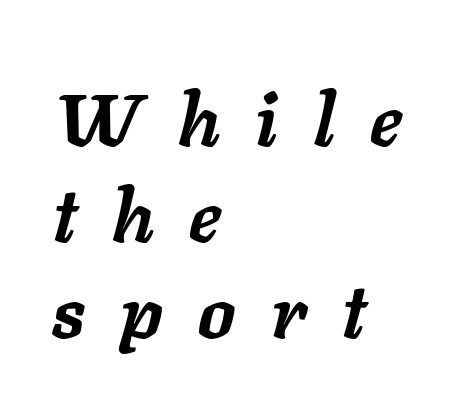
{"italic": "yes", "lean": "right", "slant_degrees": 11, "bold": "yes", "weight": "semibold", "width": "normal", "stroke_contrast": "low", "x_height": "medium", "monospaced": "no", "underline": "no", "align": "left", "line_spacing": "normal", "line_spacing_ratio": 1.3, "letter_spacing": "wide", "letter_spacing_em": 0.48, "glyph_px": 74}
